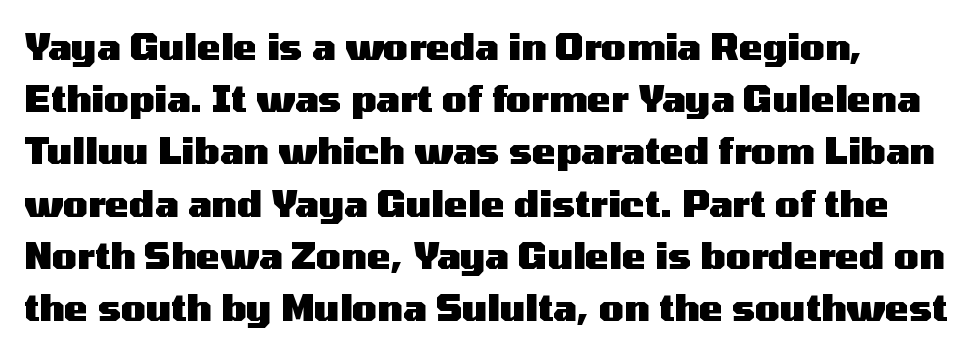
{"serif": "no", "italic": "no", "bold": "yes", "weight": "heavy", "width": "wide", "stroke_contrast": "medium", "x_height": "medium", "monospaced": "no", "underline": "no", "line_spacing": "normal", "line_spacing_ratio": 1.45, "letter_spacing": "normal", "letter_spacing_em": 0.0, "glyph_px": 36}
